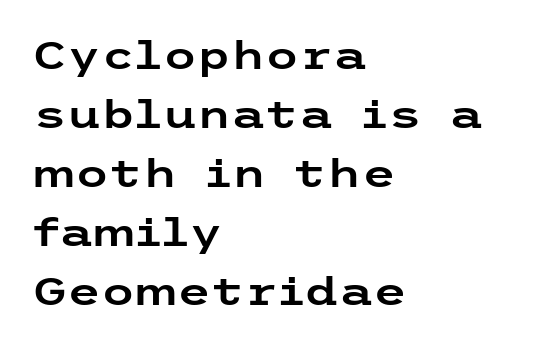
It's the straight-up-and-down kind of type. Serif or sans? Sans — the stroke terminals are bare. Is there much room between lines? A standard amount, neither cramped nor airy. The gap between lines stays unmarked.
